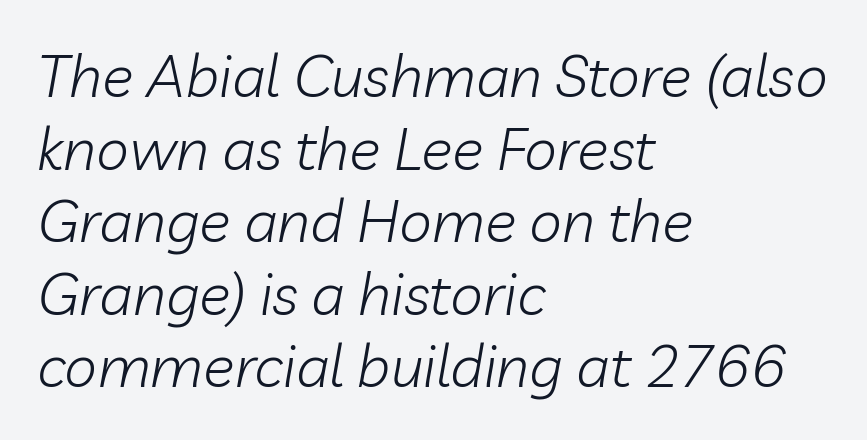
The image shows 59 px light type, italic (leaning right); set left-aligned, line spacing 1.23x, normal letter spacing, not underlined; low stroke contrast and a medium x-height.
